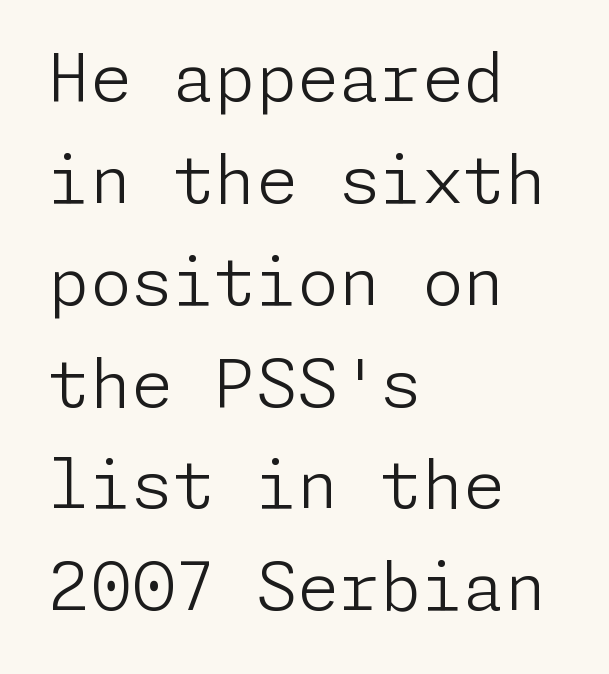
{"serif": "no", "italic": "no", "bold": "no", "weight": "light", "width": "normal", "stroke_contrast": "low", "x_height": "medium", "underline": "no", "align": "left", "line_spacing": "normal", "line_spacing_ratio": 1.52, "letter_spacing": "normal", "letter_spacing_em": 0.0, "glyph_px": 67}
